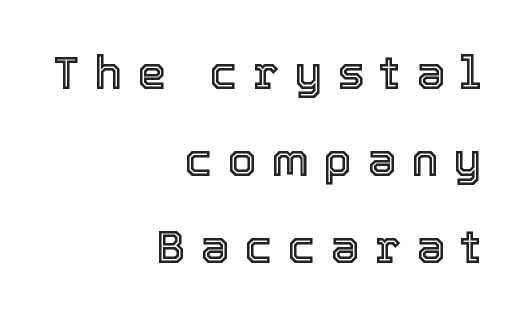
The image shows 46 px text type, upright; set right-aligned, line spacing 1.89x, unusually wide letter spacing (+0.33 em), not underlined; a medium x-height.
